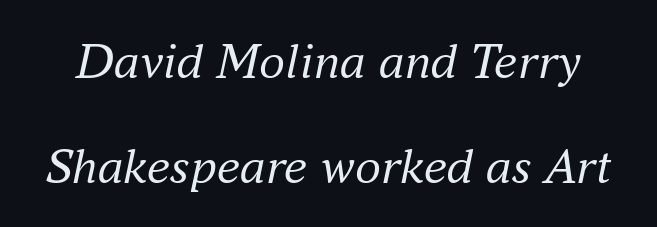
Observe the serifs anchoring each vertical stroke in this sample. The typography opts for an oblique posture over an upright one. No letter is thick-stroked: the sample isn't bold. The block of text is sparse from top to bottom, with ample space between rows. Default kerning and tracking; the words read as compact shapes. Is this a fixed-width face? No — the glyphs have proportional, varying widths.
